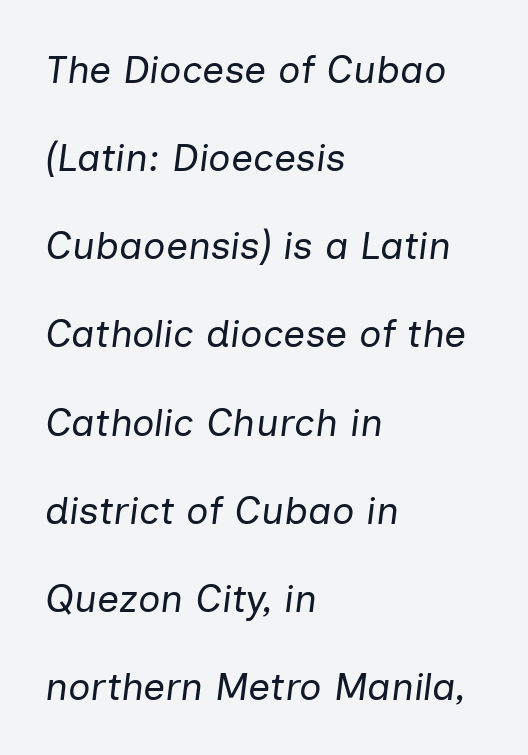
The image shows 39 px regular-weight type, italic (leaning right); set left-aligned, loose line spacing (2.26x), normal letter spacing, not underlined; low stroke contrast and a medium x-height.
